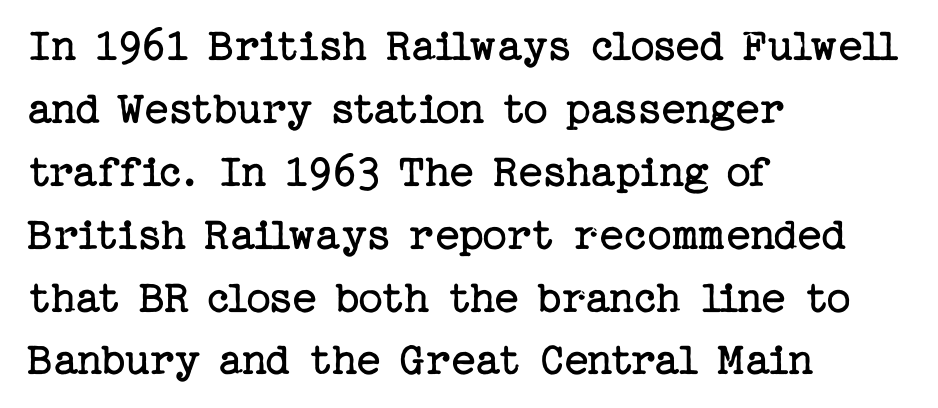
{"serif": "yes", "italic": "no", "bold": "no", "weight": "regular", "width": "normal", "stroke_contrast": "low", "x_height": "medium", "underline": "no", "align": "left", "line_spacing": "normal", "line_spacing_ratio": 1.31, "letter_spacing": "normal", "letter_spacing_em": 0.0, "glyph_px": 48}
